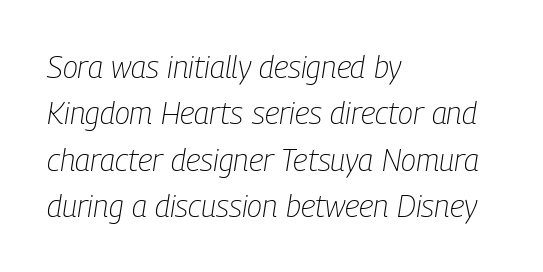
{"italic": "yes", "lean": "right", "slant_degrees": 9, "bold": "no", "weight": "light", "width": "condensed", "stroke_contrast": "low", "x_height": "medium", "monospaced": "no", "underline": "no", "align": "left", "line_spacing": "normal", "line_spacing_ratio": 1.5, "letter_spacing": "normal", "letter_spacing_em": 0.0, "glyph_px": 31}
